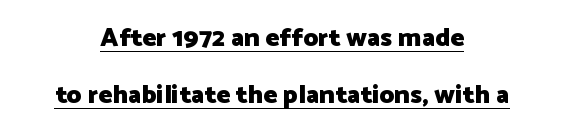
The image shows 26 px bold type, upright; set centered, loose line spacing (2.19x), normal letter spacing, underlined.
